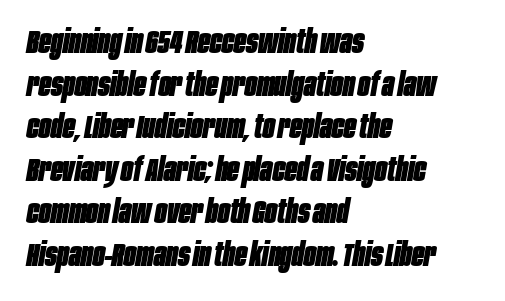
{"italic": "yes", "lean": "right", "slant_degrees": 10, "bold": "yes", "weight": "heavy", "width": "condensed", "stroke_contrast": "low", "x_height": "large", "monospaced": "no", "underline": "no", "align": "left", "line_spacing": "normal", "line_spacing_ratio": 1.33, "letter_spacing": "normal", "letter_spacing_em": 0.0, "glyph_px": 32}
